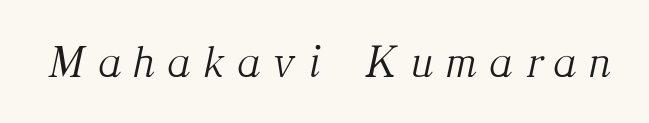
The image shows 46 px light serif type, italic (leaning right); set unusually wide letter spacing (+0.29 em), not underlined; medium stroke contrast and a medium x-height.
